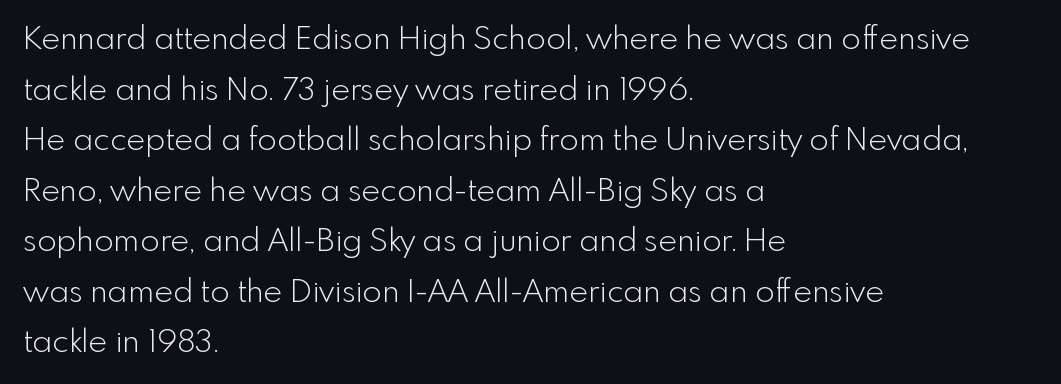
Q: Is the text bold? A: No.
Q: Is the text italic (slanted)? A: No, it is upright.
Q: Is the typeface a serif or a sans-serif typeface? A: Sans-serif.
Q: Is the text underlined? A: No.
Q: How is the paragraph aligned? A: Left-aligned.
Q: Is the spacing between letters normal or unusually wide? A: Normal.
Q: Is the spacing between lines tight, normal or loose? A: Normal.
Q: Width (condensed, normal, or wide)? A: Normal.
Q: x-height? A: Small.
Q: Monospaced? A: No.
